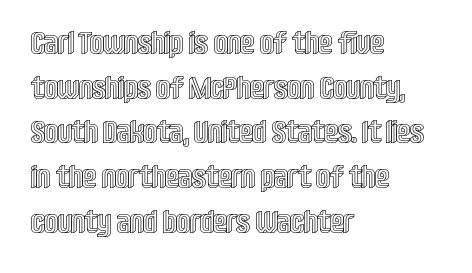
{"italic": "no", "width": "condensed", "x_height": "large", "monospaced": "no", "underline": "no", "align": "left", "line_spacing": "normal", "line_spacing_ratio": 1.44, "letter_spacing": "normal", "letter_spacing_em": 0.0, "glyph_px": 31}
